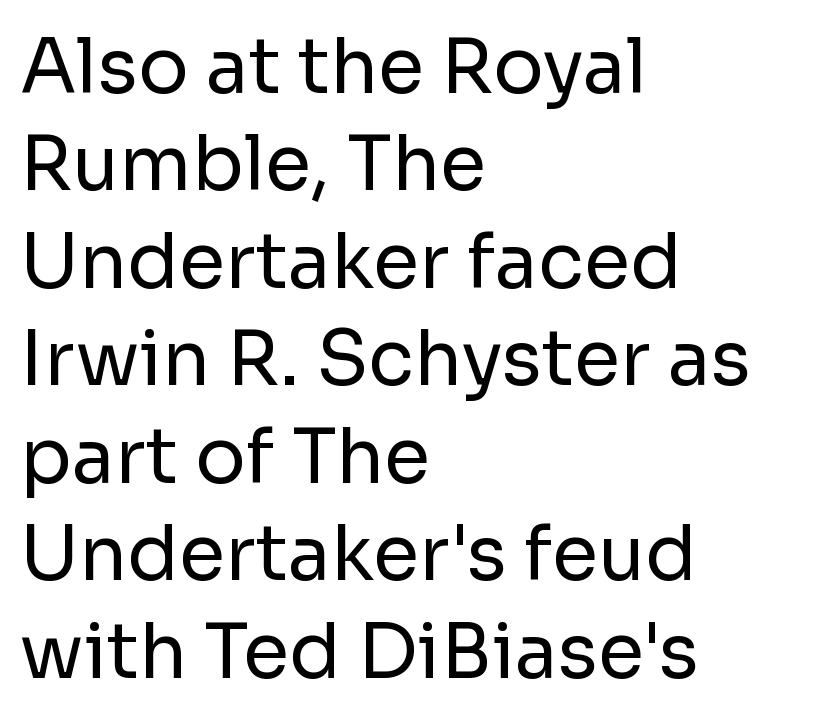
{"serif": "no", "italic": "no", "bold": "no", "weight": "regular", "width": "normal", "stroke_contrast": "low", "x_height": "medium", "monospaced": "no", "underline": "no", "align": "left", "line_spacing": "normal", "line_spacing_ratio": 1.3, "letter_spacing": "normal", "letter_spacing_em": 0.0, "glyph_px": 75}
